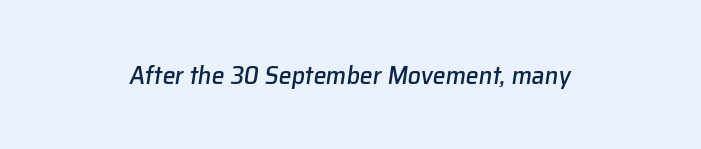
{"italic": "yes", "lean": "right", "slant_degrees": 8, "underline": "no", "align": "center", "letter_spacing": "normal", "letter_spacing_em": 0.0, "glyph_px": 26}
